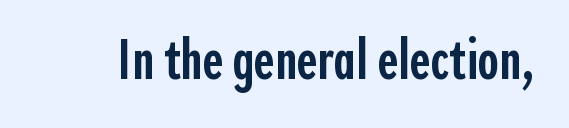
{"serif": "no", "italic": "no", "bold": "semi", "weight": "semibold", "width": "condensed", "x_height": "medium", "monospaced": "no", "underline": "no", "letter_spacing": "normal", "letter_spacing_em": 0.0, "glyph_px": 57}
